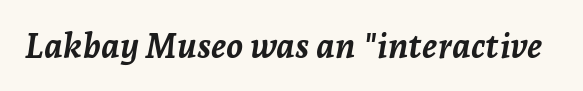
{"italic": "yes", "lean": "right", "slant_degrees": 7, "bold": "yes", "weight": "semibold", "width": "normal", "stroke_contrast": "low", "x_height": "medium", "monospaced": "no", "underline": "no", "letter_spacing": "normal", "letter_spacing_em": 0.0, "glyph_px": 34}
